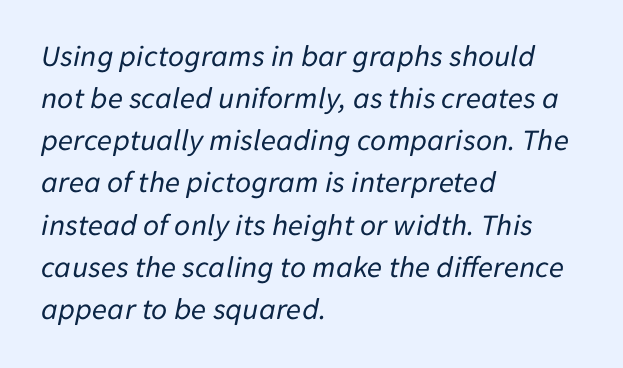
{"italic": "yes", "lean": "right", "slant_degrees": 11, "bold": "no", "weight": "regular", "width": "normal", "stroke_contrast": "low", "x_height": "medium", "monospaced": "no", "underline": "no", "align": "left", "line_spacing": "normal", "line_spacing_ratio": 1.36, "letter_spacing": "normal", "letter_spacing_em": 0.0, "glyph_px": 31}
